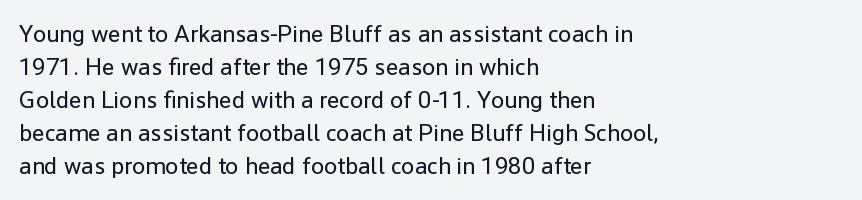
Horizontally, the lines are justified to the leading edge only. A roman cut, with each character standing at attention. The lines sit at an ordinary, default distance from one another. The font sits on the lighter half of the weight spectrum, regular included. Just letters on the line, the space beneath them empty. Standard letterfit; no display-style spreading of the glyphs.
